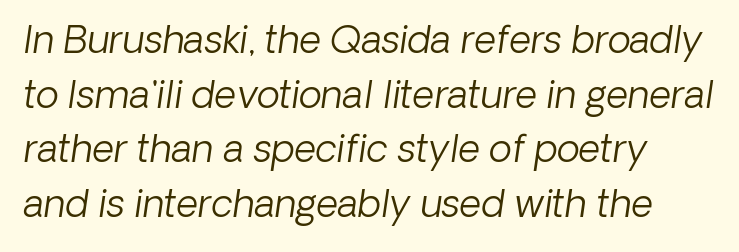
The image shows 38 px light sans-serif type; set normal line spacing (1.44x), normal letter spacing, not underlined; low stroke contrast and a medium x-height.
